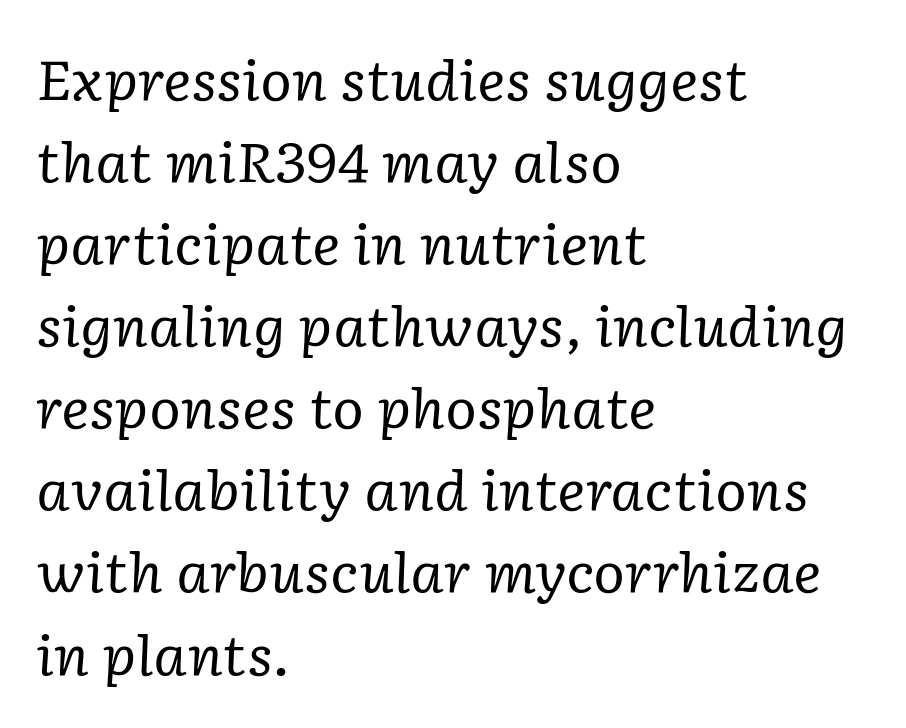
Spacing between characters is what you'd get straight out of the box. Leading: standard. Heaviness? Minimal to ordinary, like unemphasized prose. The specimen omits any rule beneath the text block's lines.
